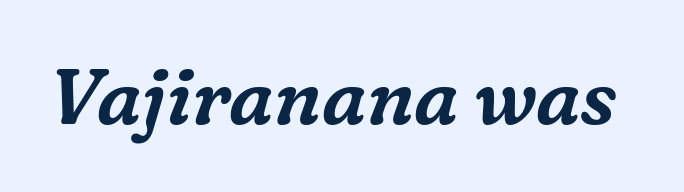
The text was rendered using a seriffed face with decorative stroke endings. Any mark beneath the type? The region is blank. Letter spacing: default. The letters advance in unequal steps, a hallmark of proportional type. The whole block is typeset with a tilt.
